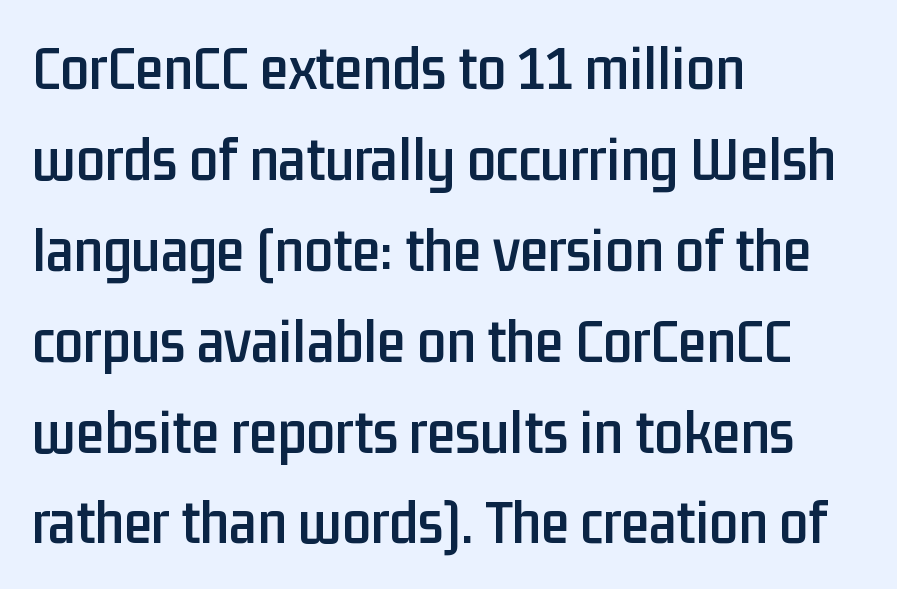
The passage shown is not underscored anywhere. Horizontal alignment here is leftward, the default for most running prose. What stands out about the letter spacing? Nothing — it is the standard amount. Looks like regular typesetting: each glyph gets only the width it needs. Reading down the column, the eye jumps a familiar distance to each next line. Posture: vertical.
